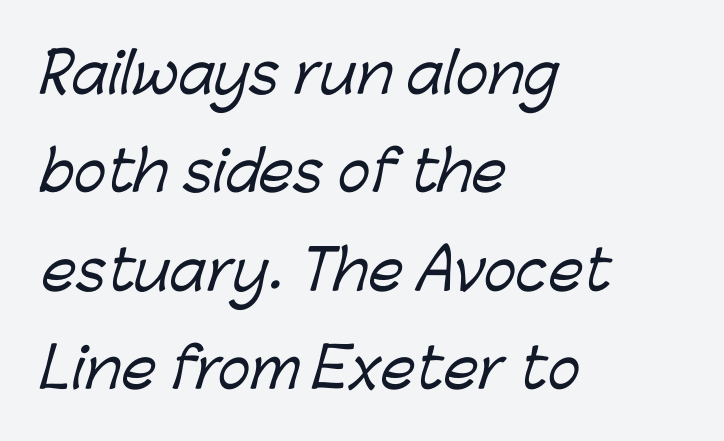
Glance below the letters and you will spot only blank space. Is this a sans? Yes — the strokes have no serifs. Visually the block forms a straight wall on the left and a jagged coastline on the right. The rendering uses natural spacing where letterforms have individual widths. Here the glyphs are tracked normally, forming tight word shapes.
